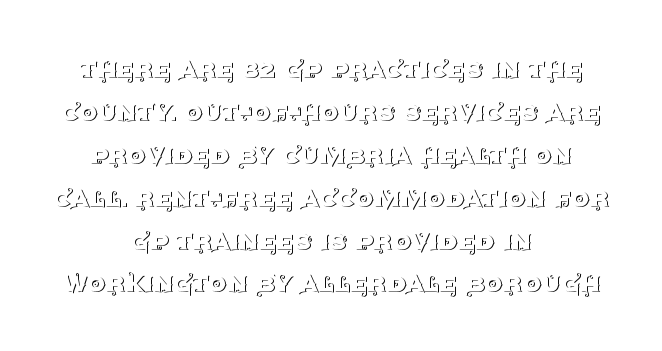
Italic? Not at all — the glyphs are vertical. The area under the type is left untouched. Line starts and ends both wander, symmetrically. Old-style or modern, the face here clearly has serifs.
